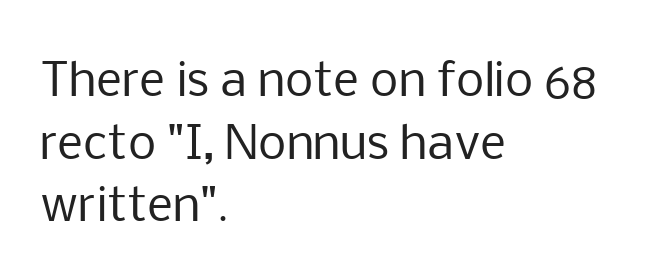
If you drew a line through each stem, it would be perfectly vertical. The tracking reads as untouched default to a designer's eye. Each stroke keeps to a modest, everyday thickness or less. The rendering uses natural spacing where letterforms have individual widths. The glyphs in this specimen are sans serif.
